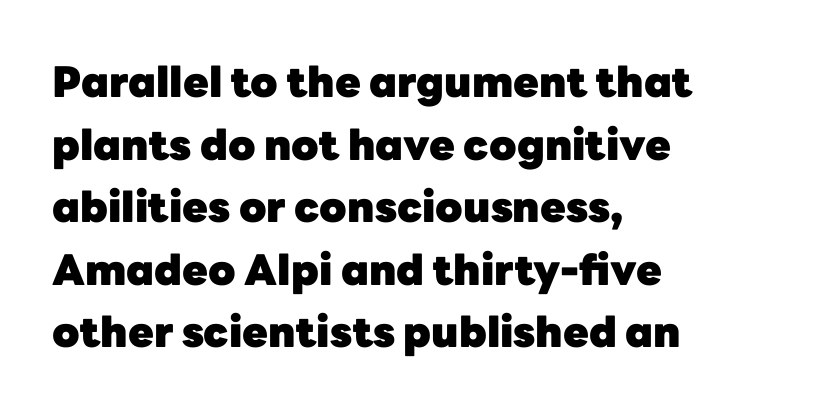
{"serif": "no", "italic": "no", "bold": "yes", "weight": "heavy", "width": "normal", "stroke_contrast": "low", "x_height": "medium", "monospaced": "no", "underline": "no", "align": "left", "line_spacing": "normal", "line_spacing_ratio": 1.49, "letter_spacing": "normal", "letter_spacing_em": 0.0, "glyph_px": 42}
